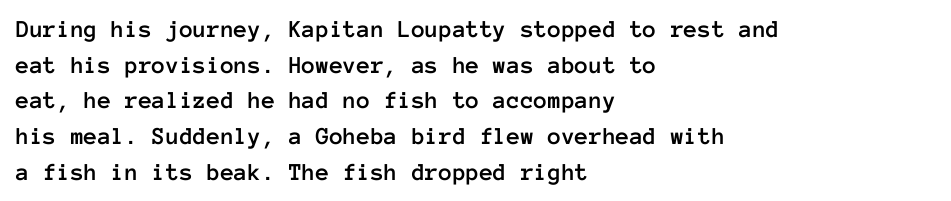
The image shows 25 px text type, upright; set left-aligned, normal line spacing (1.43x), normal letter spacing, not underlined.
